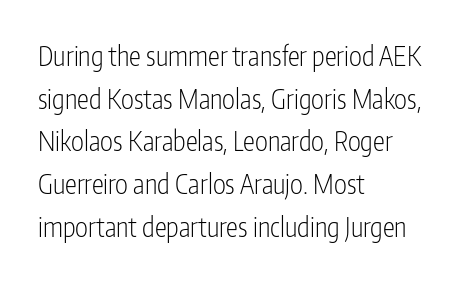
{"italic": "no", "bold": "no", "underline": "no", "align": "left", "line_spacing": "normal", "line_spacing_ratio": 1.58, "letter_spacing": "normal", "letter_spacing_em": 0.0, "glyph_px": 27}
